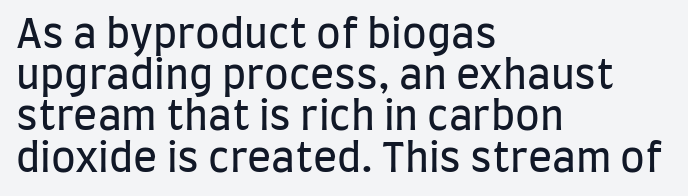
The image shows 40 px regular-weight, condensed sans-serif type, upright; set left-aligned, tight line spacing (1.03x), normal letter spacing, not underlined; low stroke contrast and a large x-height.
